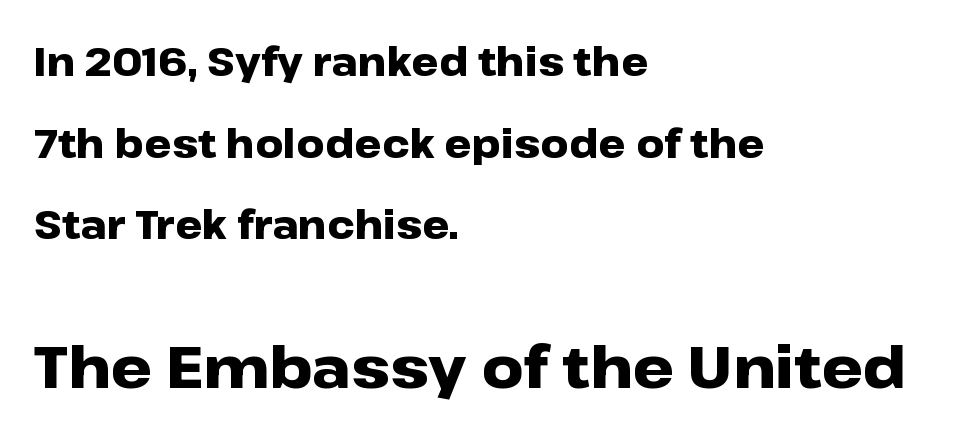
Q: Is the text bold? A: Yes.
Q: Is the text italic (slanted)? A: No, it is upright.
Q: Is the typeface a serif or a sans-serif typeface? A: Sans-serif.
Q: Is the text underlined? A: No.
Q: How is the paragraph aligned? A: Left-aligned.
Q: Is the spacing between letters normal or unusually wide? A: Normal.
Q: Is the spacing between lines tight, normal or loose? A: Loose.
Q: Which block of text is set in a larger size, the first (top) or the second (bottom)? A: The second (bottom) one.
Q: Width (condensed, normal, or wide)? A: Wide.
Q: Stroke contrast? A: Low.
Q: x-height? A: Medium.
Q: Monospaced? A: No.
